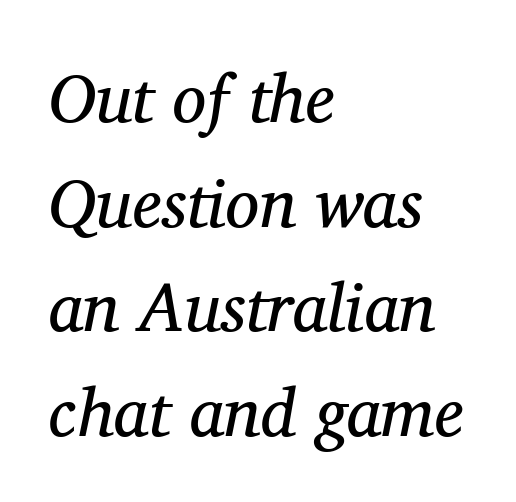
A quiet, ordinary-to-light weight characterises the typeface. Designer's note — italics engaged. The compositor pushed each line to the left boundary. Character widths vary here, with narrow letters taking less room than wide ones. Horizontal bands of white between lines are of average thickness. Check under the words: just untouched page.
